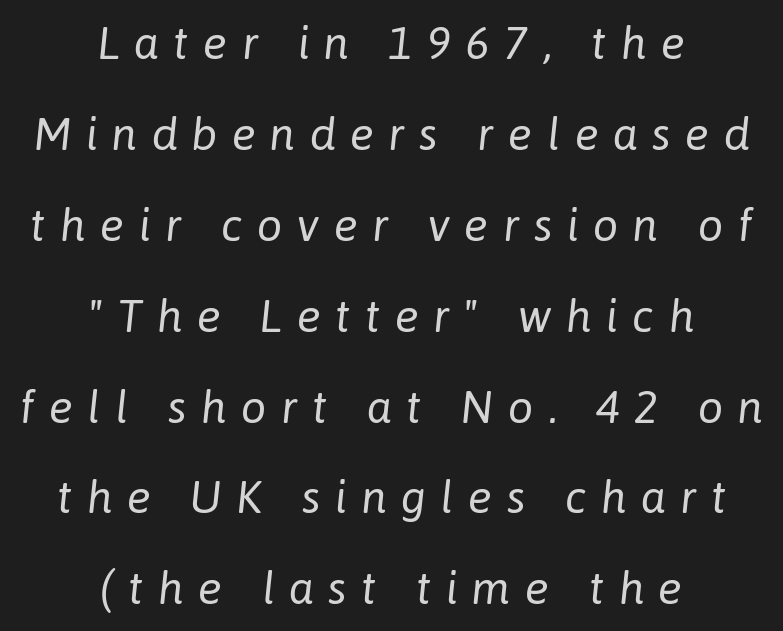
Q: Is the text bold? A: No.
Q: Is the text italic (slanted)? A: Yes, it leans right by about 6 degrees.
Q: Is the text underlined? A: No.
Q: How is the paragraph aligned? A: Centered.
Q: Is the spacing between letters normal or unusually wide? A: Unusually wide.
Q: Is the spacing between lines tight, normal or loose? A: Loose.
Q: Width (condensed, normal, or wide)? A: Normal.
Q: Stroke contrast? A: Low.
Q: x-height? A: Medium.
Q: Monospaced? A: No.
